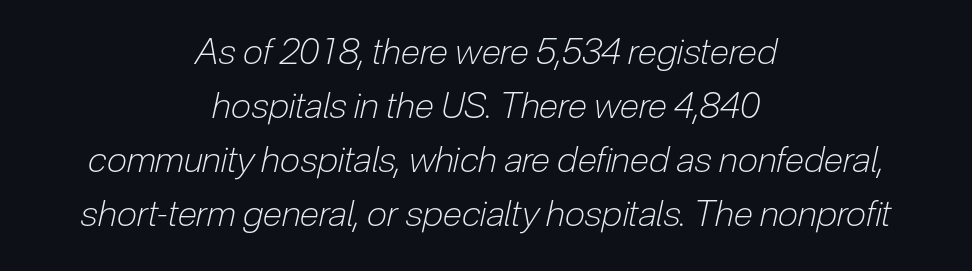
{"italic": "yes", "lean": "right", "slant_degrees": 12, "bold": "no", "weight": "light", "width": "condensed", "stroke_contrast": "low", "x_height": "medium", "monospaced": "no", "underline": "no", "align": "center", "line_spacing": "normal", "line_spacing_ratio": 1.5, "letter_spacing": "normal", "letter_spacing_em": 0.0, "glyph_px": 36}
